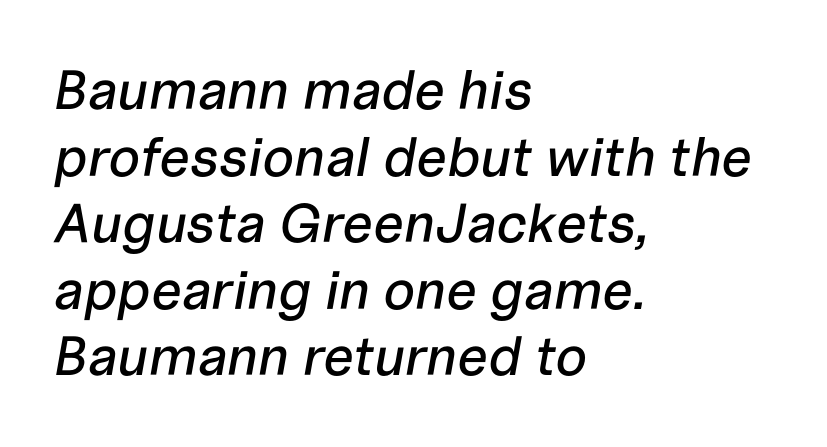
{"italic": "yes", "lean": "right", "slant_degrees": 10, "width": "normal", "stroke_contrast": "low", "x_height": "medium", "monospaced": "no", "underline": "no", "align": "left", "line_spacing_ratio": 1.21, "letter_spacing": "normal", "letter_spacing_em": 0.0, "glyph_px": 55}
